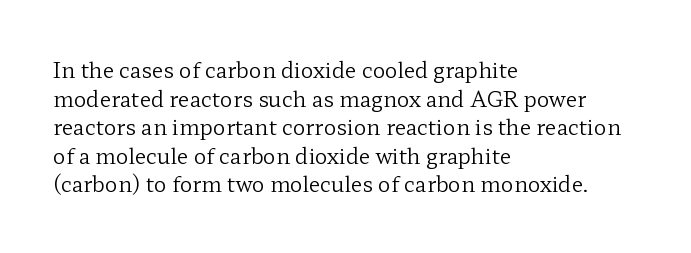
{"italic": "no", "bold": "no", "underline": "no", "align": "left", "line_spacing": "normal", "line_spacing_ratio": 1.36, "letter_spacing": "normal", "letter_spacing_em": 0.0, "glyph_px": 21}
